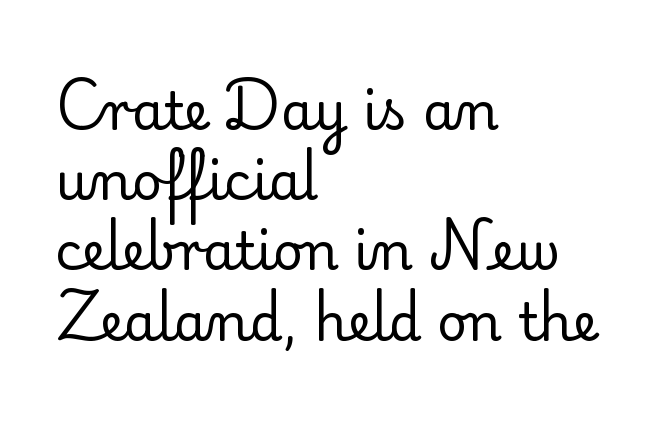
Q: Is the text bold? A: No.
Q: Is the text italic (slanted)? A: No, it is upright.
Q: Is the typeface a serif or a sans-serif typeface? A: Serif.
Q: Is the text underlined? A: No.
Q: How is the paragraph aligned? A: Left-aligned.
Q: Is the spacing between letters normal or unusually wide? A: Normal.
Q: Is the spacing between lines tight, normal or loose? A: Normal.
Q: Width (condensed, normal, or wide)? A: Normal.
Q: Stroke contrast? A: Low.
Q: x-height? A: Small.
Q: Monospaced? A: No.
